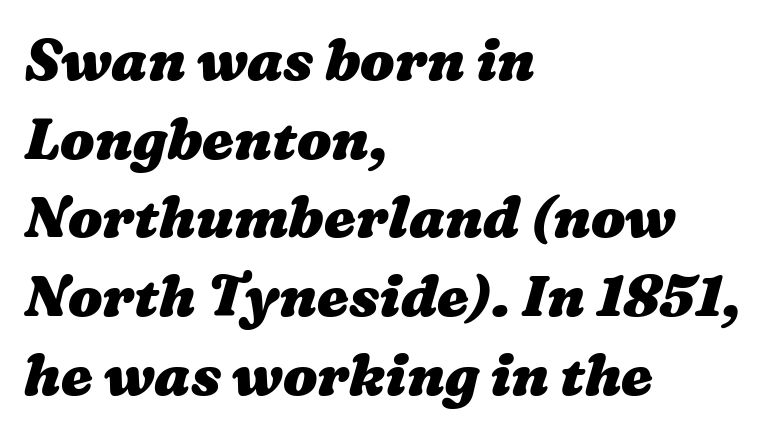
The image shows 57 px heavy, wide type; set left-aligned, normal line spacing (1.38x), normal letter spacing, not underlined; medium stroke contrast and a medium x-height.
